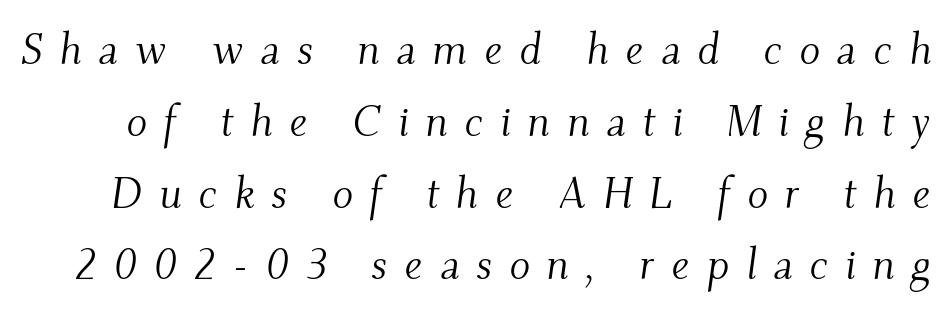
Q: Is the text bold? A: No.
Q: Is the text italic (slanted)? A: Yes, it leans right by about 9 degrees.
Q: Is the typeface a serif or a sans-serif typeface? A: Serif.
Q: Is the text underlined? A: No.
Q: Is the spacing between letters normal or unusually wide? A: Unusually wide.
Q: Is the spacing between lines tight, normal or loose? A: Normal.
Q: Width (condensed, normal, or wide)? A: Normal.
Q: Stroke contrast? A: Medium.
Q: x-height? A: Small.
Q: Monospaced? A: No.
